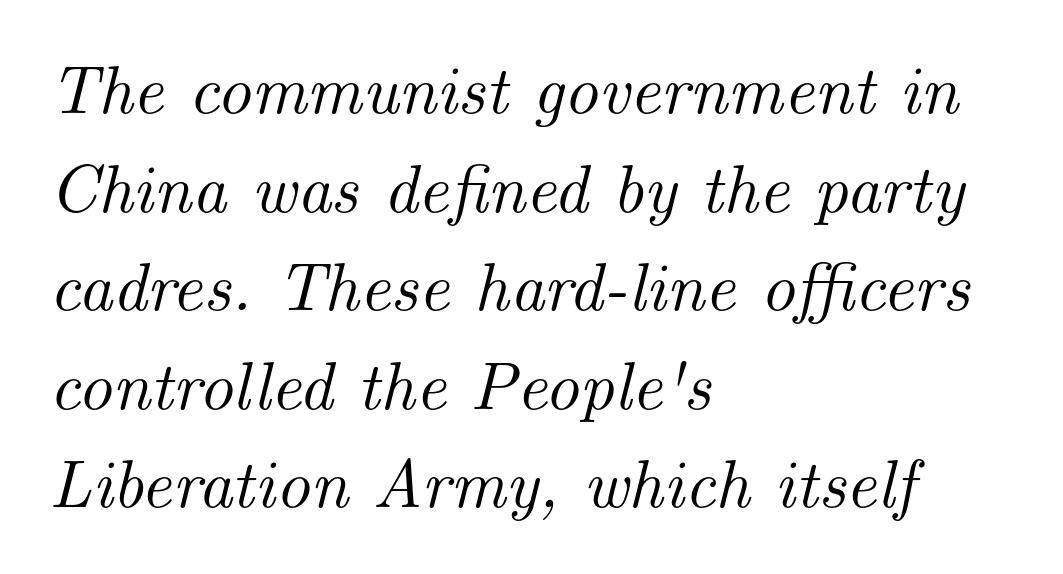
The image shows 68 px serif type, italic (leaning right); set left-aligned, normal line spacing (1.45x), normal letter spacing, not underlined; medium stroke contrast and a small x-height.
